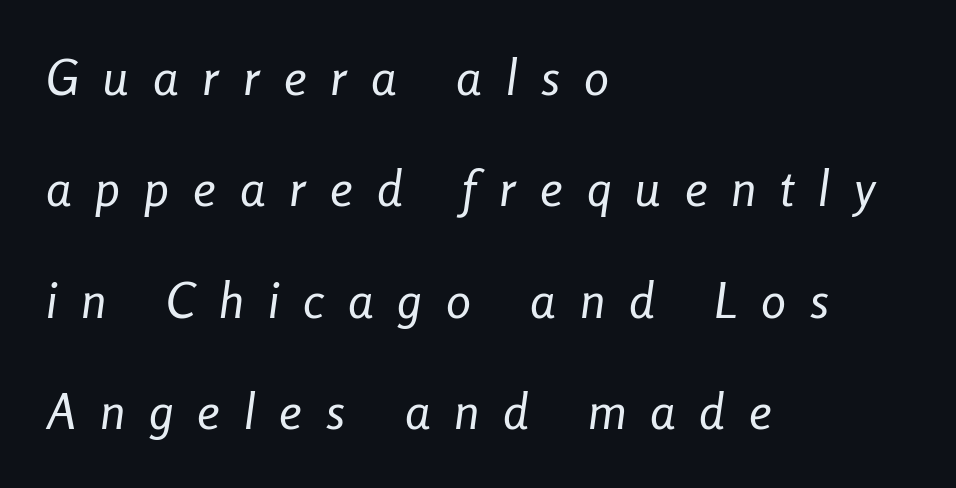
The image shows 50 px regular-weight, condensed type, italic (leaning right); set left-aligned, loose line spacing (2.23x), unusually wide letter spacing (+0.48 em), not underlined; low stroke contrast and a medium x-height.
